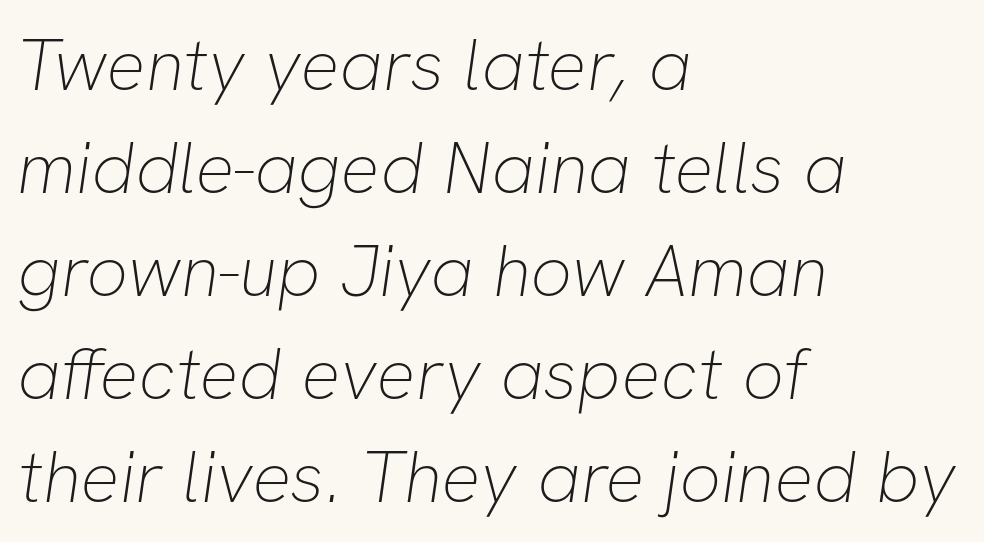
The image shows 73 px thin sans-serif type; set left-aligned, normal line spacing (1.41x), normal letter spacing, not underlined; low stroke contrast and a medium x-height.
